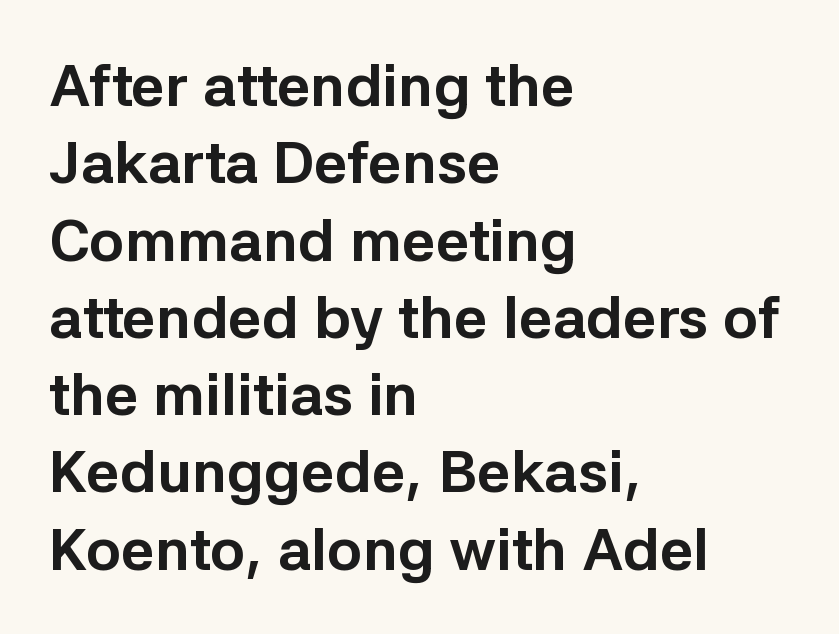
Posture: straight, roman, zero tilt. Are there feet on the stems? There aren't — it's a sans. Words float on clear page, feet unadorned. Where is the straight margin? On the left.
